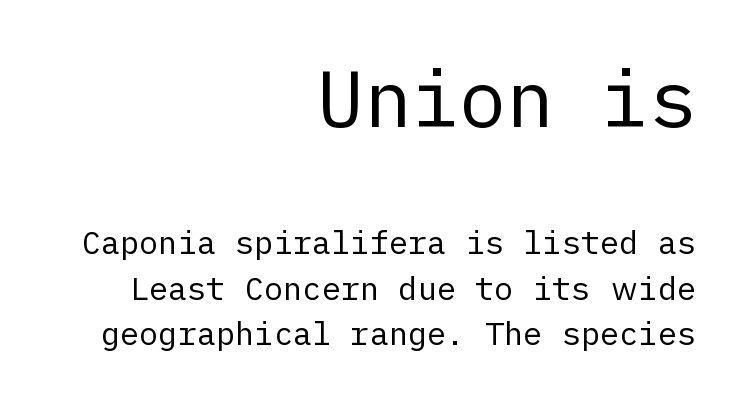
Q: Is the text bold? A: No.
Q: Is the text italic (slanted)? A: No, it is upright.
Q: Is the typeface a serif or a sans-serif typeface? A: Sans-serif.
Q: Is the text underlined? A: No.
Q: How is the paragraph aligned? A: Right-aligned.
Q: Is the spacing between letters normal or unusually wide? A: Normal.
Q: Is the spacing between lines tight, normal or loose? A: Normal.
Q: Which block of text is set in a larger size, the first (top) or the second (bottom)? A: The first (top) one.
Q: Width (condensed, normal, or wide)? A: Normal.
Q: Stroke contrast? A: Low.
Q: x-height? A: Medium.
